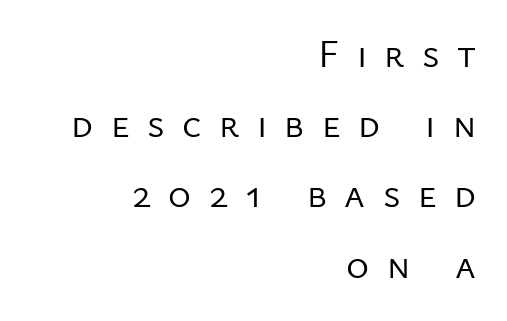
The image shows 39 px regular-weight sans-serif type, upright; set right-aligned, line spacing 1.8x, unusually wide letter spacing (+0.45 em), not underlined; low stroke contrast and a medium x-height.
